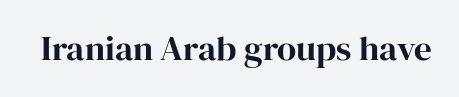
{"serif": "yes", "italic": "no", "width": "normal", "stroke_contrast": "high", "x_height": "medium", "monospaced": "no", "underline": "no", "letter_spacing": "normal", "letter_spacing_em": 0.0, "glyph_px": 35}
